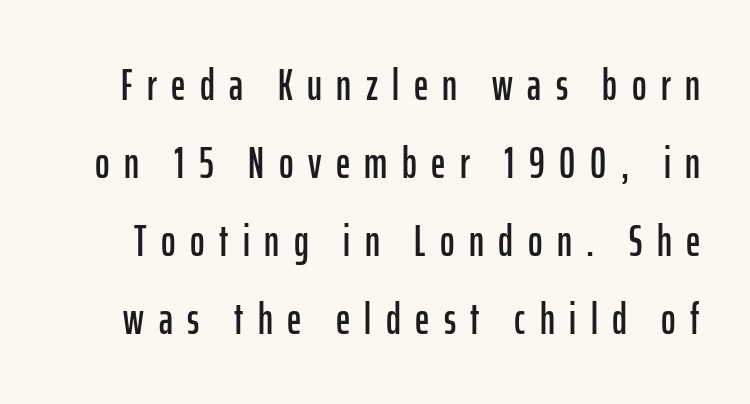
Type without underlining. Between one letter and the next there's a generous, obvious gap. Font category for this specimen: sans-serif. These lines were composed using upright roman letters. This sample has the flowing, uneven cadence of proportional lettering.
